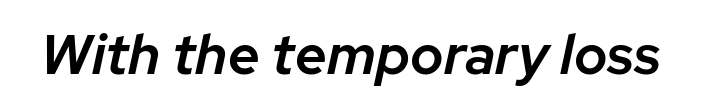
The image shows 56 px semibold type, italic (leaning right); set normal letter spacing, not underlined; low stroke contrast and a medium x-height.
